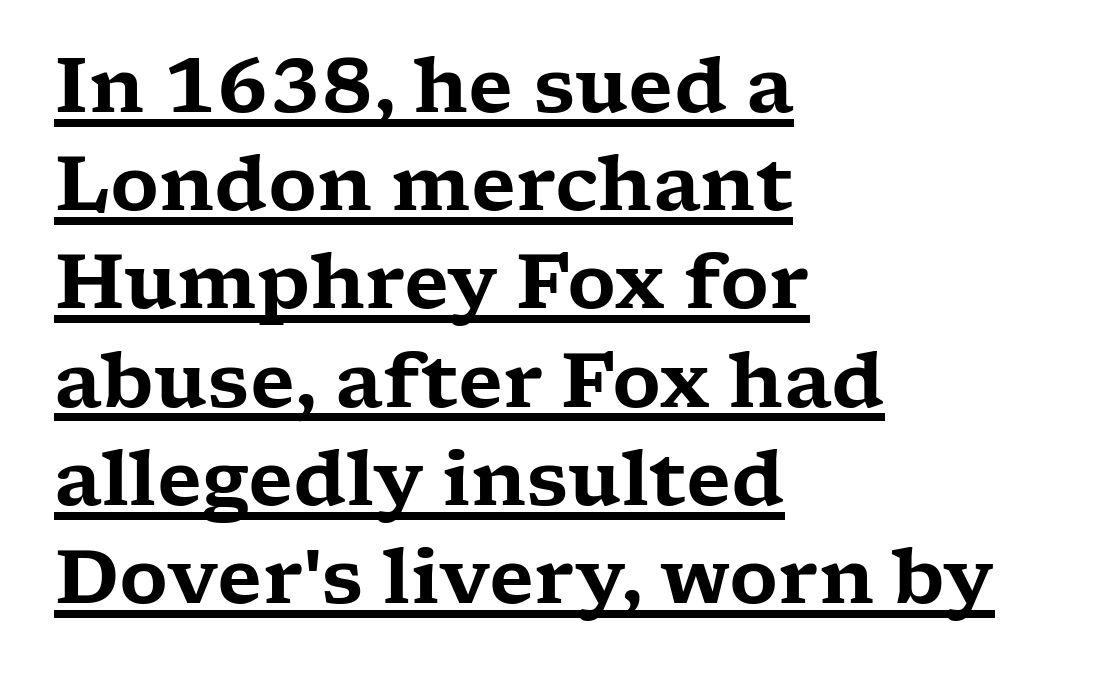
Q: Is the text italic (slanted)? A: No, it is upright.
Q: Is the typeface a serif or a sans-serif typeface? A: Serif.
Q: Is the text underlined? A: Yes.
Q: How is the paragraph aligned? A: Left-aligned.
Q: Is the spacing between letters normal or unusually wide? A: Normal.
Q: Is the spacing between lines tight, normal or loose? A: Normal.
Q: Width (condensed, normal, or wide)? A: Wide.
Q: Stroke contrast? A: Low.
Q: x-height? A: Medium.
Q: Monospaced? A: No.
